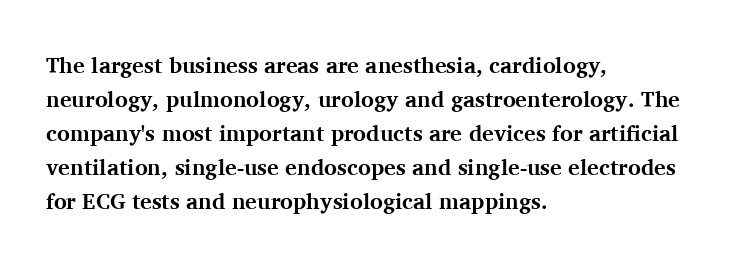
{"italic": "no", "bold": "yes", "underline": "no", "align": "left", "line_spacing": "normal", "line_spacing_ratio": 1.55, "letter_spacing": "normal", "letter_spacing_em": 0.0, "glyph_px": 22}
